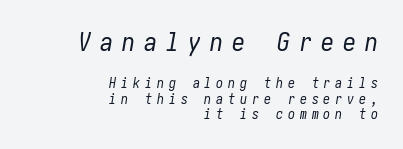
The leading is snug, giving the passage a crowded texture. These two chunks differ in scale, with the top chunk taking the larger measure. Each row of text sits above clean, open space. One-word summary of the alignment: right.
